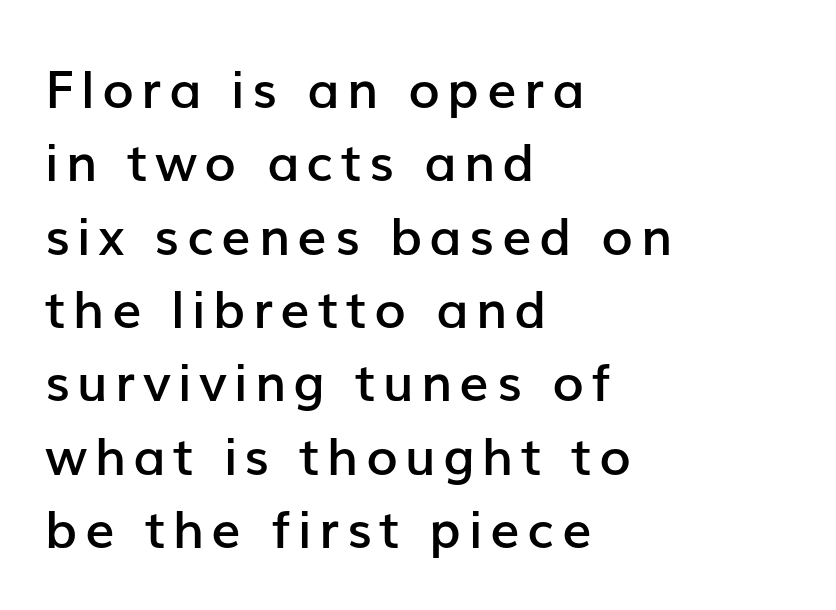
{"serif": "no", "italic": "no", "bold": "semi", "weight": "semibold", "width": "normal", "stroke_contrast": "low", "x_height": "medium", "monospaced": "no", "underline": "no", "align": "left", "line_spacing": "normal", "line_spacing_ratio": 1.41, "glyph_px": 52}
